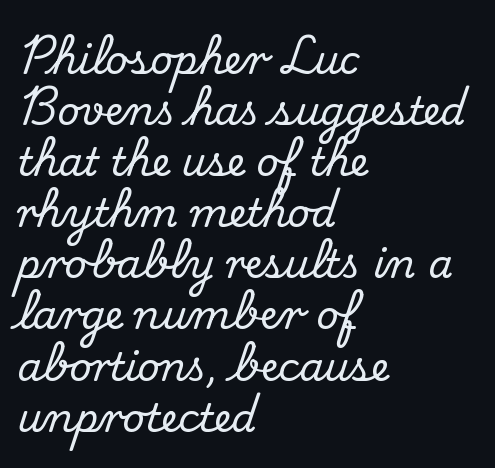
Proportional: the letters do not fall into vertical columns. The setting favours the left margin, as ordinary paragraphs usually do. Glance below the letters and you will spot only blank space. The rendering keeps characters at their native spacing. Small tapered or slab feet sit at the stroke ends, so this counts as serif.
